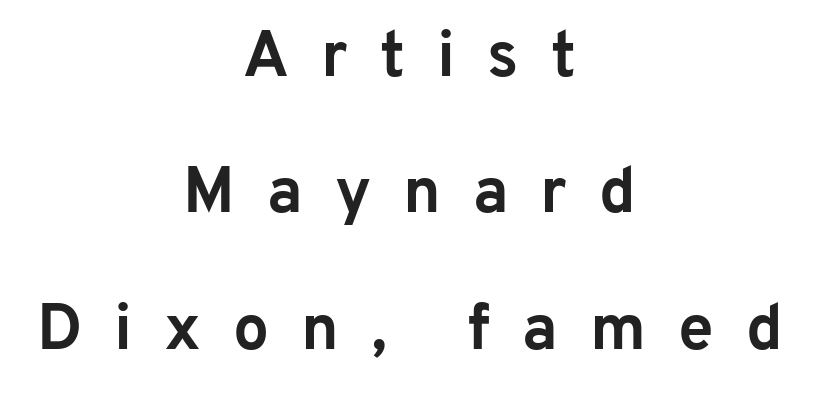
Q: Is the text bold? A: Yes.
Q: Is the text italic (slanted)? A: No, it is upright.
Q: Is the typeface a serif or a sans-serif typeface? A: Sans-serif.
Q: Is the text underlined? A: No.
Q: How is the paragraph aligned? A: Centered.
Q: Is the spacing between letters normal or unusually wide? A: Unusually wide.
Q: Is the spacing between lines tight, normal or loose? A: Loose.
Q: Width (condensed, normal, or wide)? A: Normal.
Q: Stroke contrast? A: Low.
Q: x-height? A: Medium.
Q: Monospaced? A: No.
